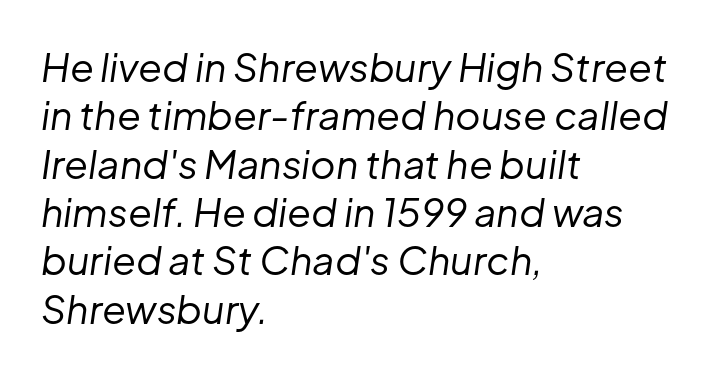
Q: Is the text bold? A: No.
Q: Is the text italic (slanted)? A: Yes, it leans right by about 8 degrees.
Q: Is the text underlined? A: No.
Q: How is the paragraph aligned? A: Left-aligned.
Q: Is the spacing between letters normal or unusually wide? A: Normal.
Q: Width (condensed, normal, or wide)? A: Normal.
Q: Stroke contrast? A: Low.
Q: x-height? A: Medium.
Q: Monospaced? A: No.
